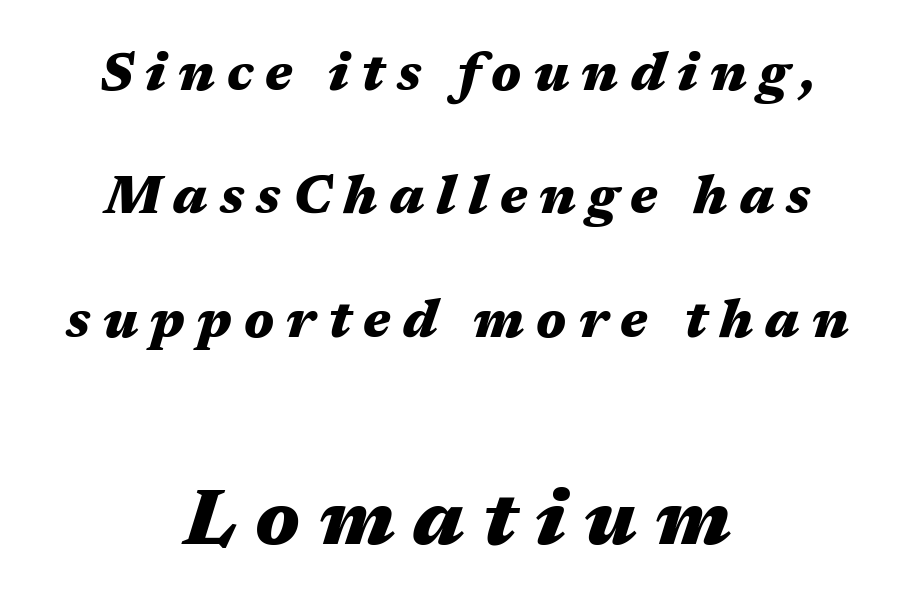
{"italic": "yes", "lean": "right", "slant_degrees": 17, "bold": "yes", "weight": "heavy", "width": "wide", "stroke_contrast": "medium", "x_height": "medium", "monospaced": "no", "underline": "no", "align": "center", "line_spacing": "loose", "line_spacing_ratio": 2.33, "letter_spacing": "wide", "letter_spacing_em": 0.23, "larger_block": "second", "size_ratio": 1.49, "glyph_px": 79}
